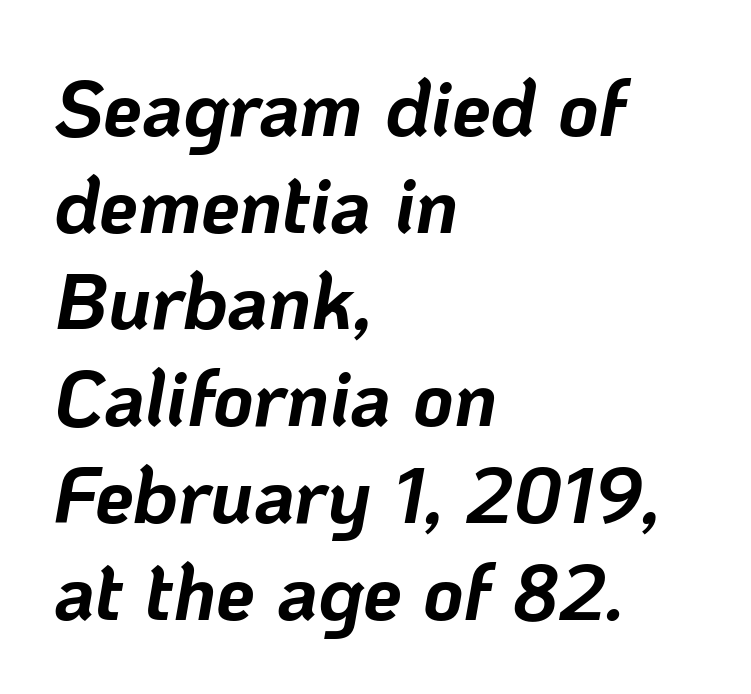
Character widths vary here, with narrow letters taking less room than wide ones. The string is rendered with underlining switched off. Thick stems and heavy bowls — unmistakably bold. Caption: multi-line text, flush left, ragged right.
